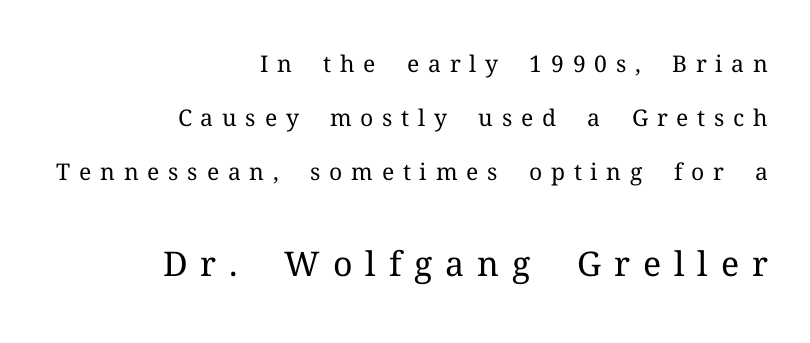
Q: Is the text bold? A: No.
Q: Is the text italic (slanted)? A: No, it is upright.
Q: Is the typeface a serif or a sans-serif typeface? A: Serif.
Q: Is the text underlined? A: No.
Q: How is the paragraph aligned? A: Right-aligned.
Q: Is the spacing between letters normal or unusually wide? A: Unusually wide.
Q: Is the spacing between lines tight, normal or loose? A: Loose.
Q: Which block of text is set in a larger size, the first (top) or the second (bottom)? A: The second (bottom) one.
Q: Width (condensed, normal, or wide)? A: Normal.
Q: Stroke contrast? A: Medium.
Q: x-height? A: Medium.
Q: Monospaced? A: No.
